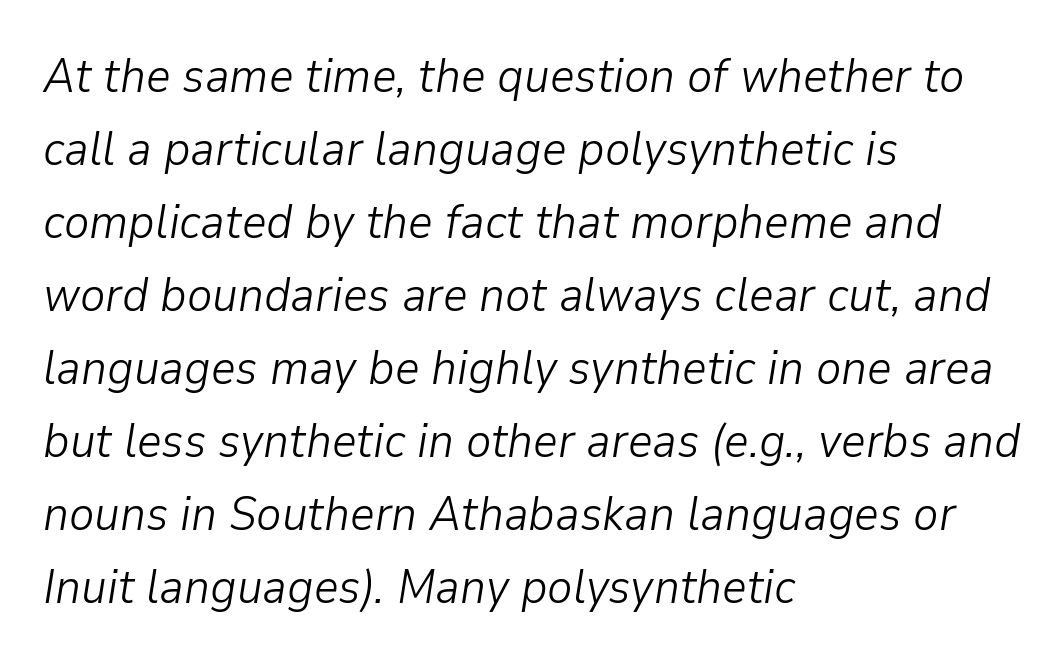
The image shows 48 px light type, italic (leaning right); set left-aligned, normal line spacing (1.52x), normal letter spacing, not underlined; low stroke contrast and a medium x-height.
